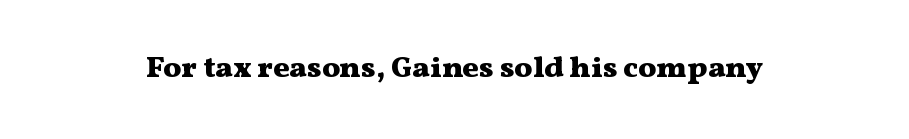
{"serif": "yes", "italic": "no", "bold": "yes", "weight": "heavy", "width": "wide", "stroke_contrast": "medium", "x_height": "medium", "monospaced": "no", "underline": "no", "letter_spacing": "normal", "letter_spacing_em": 0.0, "glyph_px": 30}
